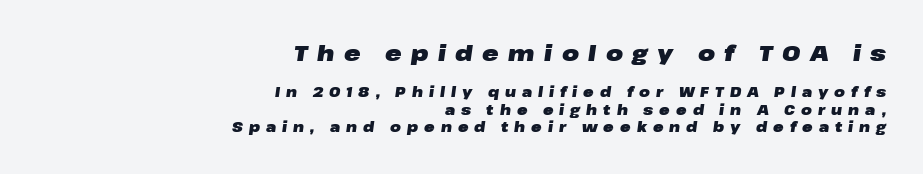
Q: Is the text bold? A: Yes.
Q: Is the text italic (slanted)? A: Yes, it leans right by about 8 degrees.
Q: Is the text underlined? A: No.
Q: How is the paragraph aligned? A: Right-aligned.
Q: Is the spacing between letters normal or unusually wide? A: Unusually wide.
Q: Is the spacing between lines tight, normal or loose? A: Normal.
Q: Which block of text is set in a larger size, the first (top) or the second (bottom)? A: The first (top) one.
